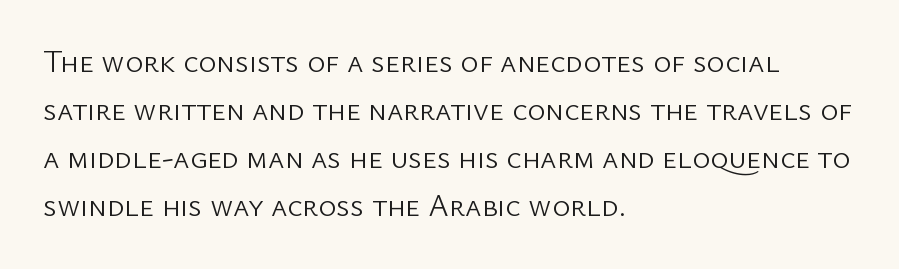
Posture: straight, roman, zero tilt. Is this a heavy cut? Hardly; it is regular or lighter. The passage shown is not underscored anywhere. The rows are spaced the way most documents space them. Spacing verdict: proportional, widths tailored to each character. How are the letters spaced? Ordinarily, with no added tracking.
